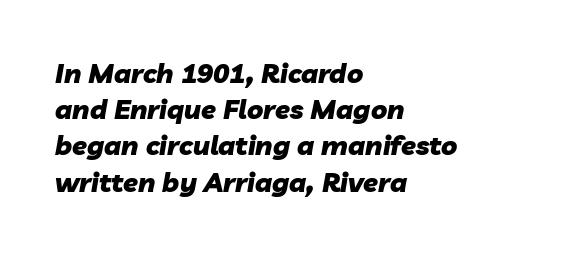
Q: Is the text bold? A: Yes.
Q: Is the text italic (slanted)? A: Yes, it leans right by about 10 degrees.
Q: Is the text underlined? A: No.
Q: How is the paragraph aligned? A: Left-aligned.
Q: Is the spacing between letters normal or unusually wide? A: Normal.
Q: Is the spacing between lines tight, normal or loose? A: Normal.
